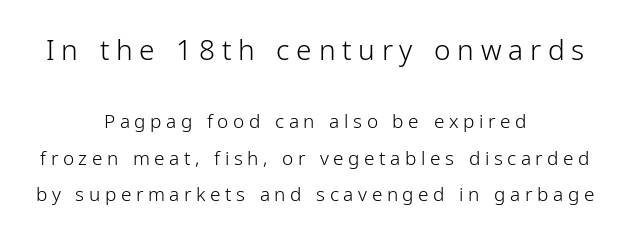
The image shows 28 px light sans-serif type, upright; set centered, loose line spacing (1.94x), unusually wide letter spacing (+0.24 em), not underlined; the first (top) block is 1.47x larger; low stroke contrast and a medium x-height.
